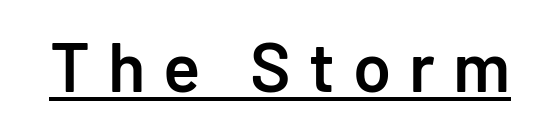
Every word sits above its own underline. The letters carry no serifs — their stems end cleanly without finishing strokes. The letterforms stand isolated, each surrounded by extra space. This sample uses an upright cut, with every glyph sitting square on the baseline. Look at the stroke-to-counter ratio: somewhat heavy, a semibold.
